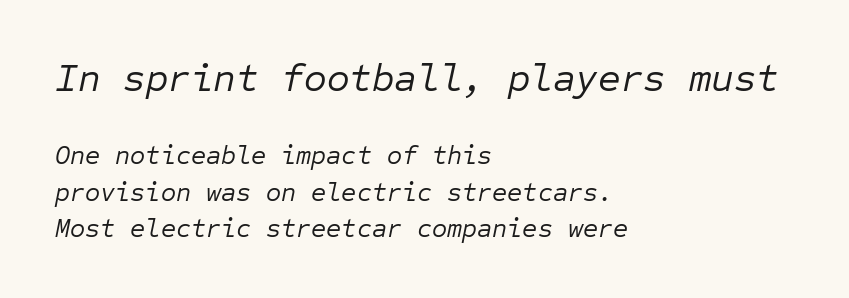
{"italic": "yes", "lean": "right", "slant_degrees": 12, "bold": "no", "weight": "regular", "width": "normal", "stroke_contrast": "low", "x_height": "medium", "monospaced": "yes", "underline": "no", "align": "left", "line_spacing": "normal", "line_spacing_ratio": 1.39, "letter_spacing": "normal", "letter_spacing_em": 0.0, "larger_block": "first", "size_ratio": 1.5, "glyph_px": 39}
